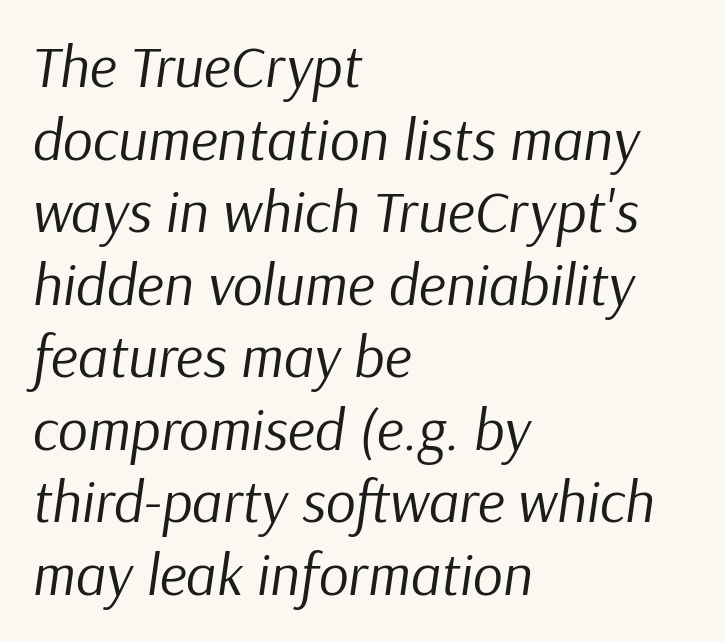
Q: Is the text bold? A: No.
Q: Is the text italic (slanted)? A: Yes, it leans right by about 9 degrees.
Q: Is the text underlined? A: No.
Q: How is the paragraph aligned? A: Left-aligned.
Q: Is the spacing between letters normal or unusually wide? A: Normal.
Q: Width (condensed, normal, or wide)? A: Normal.
Q: Stroke contrast? A: Low.
Q: x-height? A: Medium.
Q: Monospaced? A: No.
